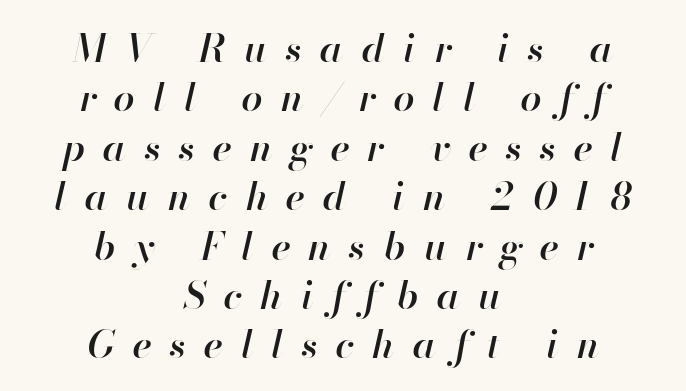
The image shows 38 px semibold type, italic (leaning right); set centered, normal line spacing (1.3x), unusually wide letter spacing (+0.48 em), not underlined; high stroke contrast and a small x-height.
